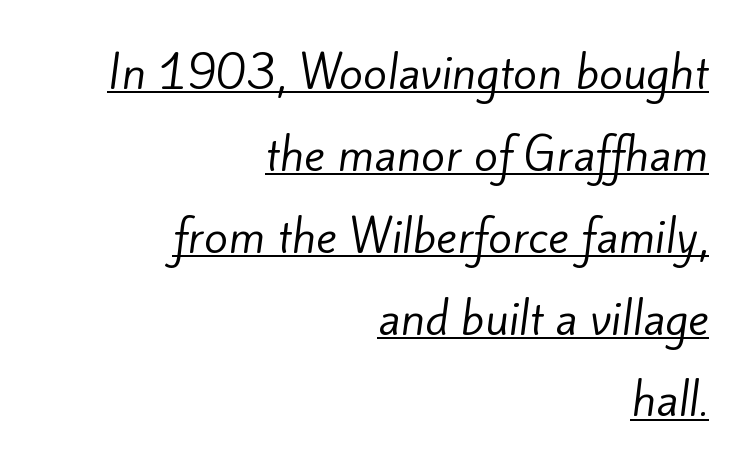
The image shows 44 px regular-weight sans-serif type; set right-aligned, line spacing 1.86x, normal letter spacing, underlined; low stroke contrast and a small x-height.
